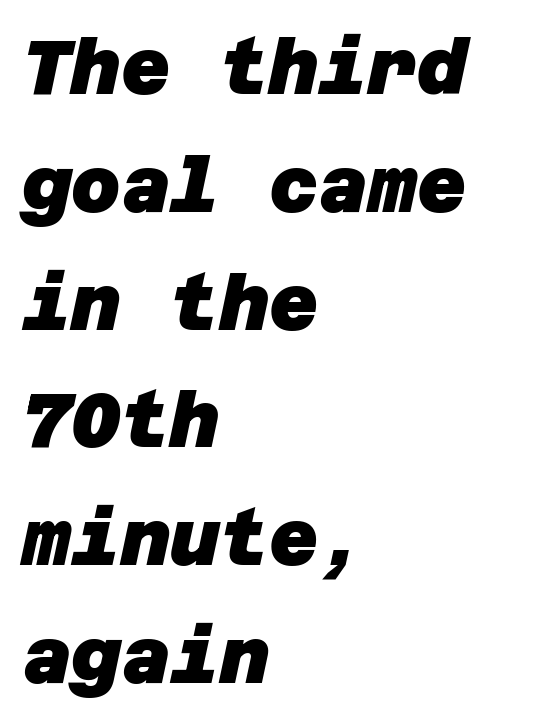
The letters sit at their default tracking, neither squeezed nor spread. The ragged edge is on the right, which tells us the setting is flush left. Compared with typical paragraphs, the rows here are spaced about the same. Check the space under the baseline: it is left empty. The glyphs in this specimen are sans serif. As a designer I'd log this as weight 700, bold.
